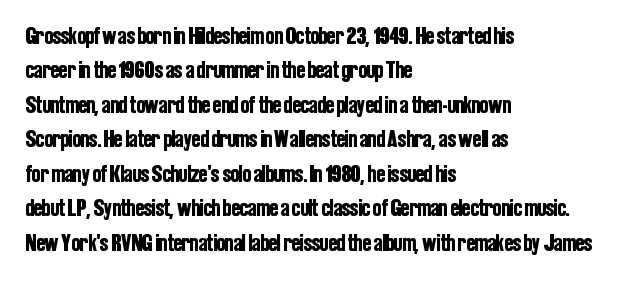
Q: Is the text italic (slanted)? A: No, it is upright.
Q: Is the text underlined? A: No.
Q: How is the paragraph aligned? A: Left-aligned.
Q: Is the spacing between letters normal or unusually wide? A: Normal.
Q: Is the spacing between lines tight, normal or loose? A: Normal.
